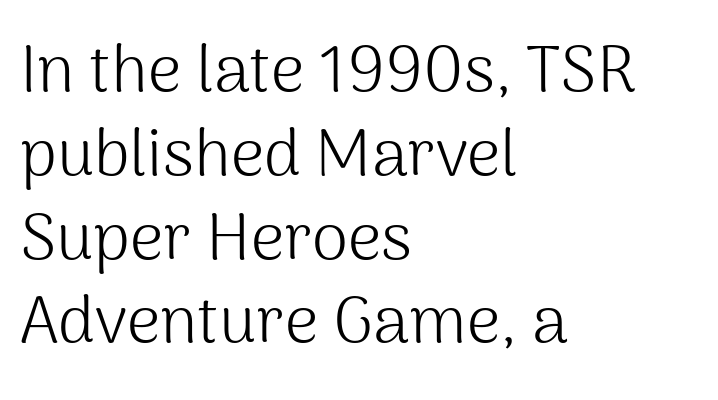
{"serif": "no", "italic": "no", "bold": "no", "weight": "light", "width": "normal", "stroke_contrast": "medium", "x_height": "medium", "monospaced": "no", "underline": "no", "align": "left", "line_spacing": "normal", "line_spacing_ratio": 1.27, "letter_spacing": "normal", "letter_spacing_em": 0.0, "glyph_px": 66}
